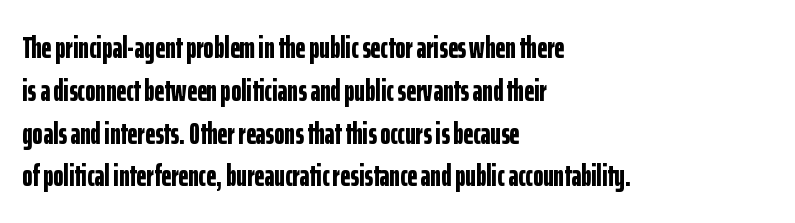
Q: Is the text bold? A: Yes.
Q: Is the text italic (slanted)? A: No, it is upright.
Q: Is the typeface a serif or a sans-serif typeface? A: Sans-serif.
Q: Is the text underlined? A: No.
Q: How is the paragraph aligned? A: Left-aligned.
Q: Is the spacing between letters normal or unusually wide? A: Normal.
Q: Is the spacing between lines tight, normal or loose? A: Normal.
Q: Width (condensed, normal, or wide)? A: Condensed.
Q: Stroke contrast? A: Low.
Q: x-height? A: Medium.
Q: Monospaced? A: No.
